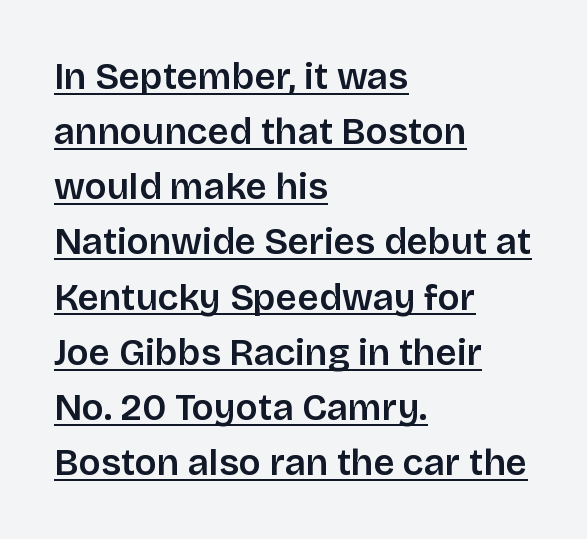
These lines keep a tight, regular rhythm from letter to letter. The specimen reads as upright at a glance. Each letter's strokes conclude bluntly, with no projecting serifs. The lettering is marked with a stroke running underneath it.
